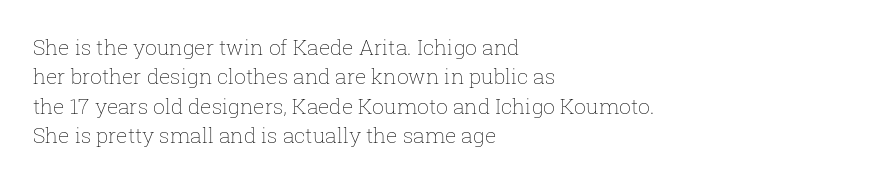
A clean baseline with only descenders dipping below it. If you drew a line through each stem, it would be perfectly vertical. Honestly, the row spacing looks completely unremarkable. Is this a heavy cut? Hardly; it is regular or lighter.
